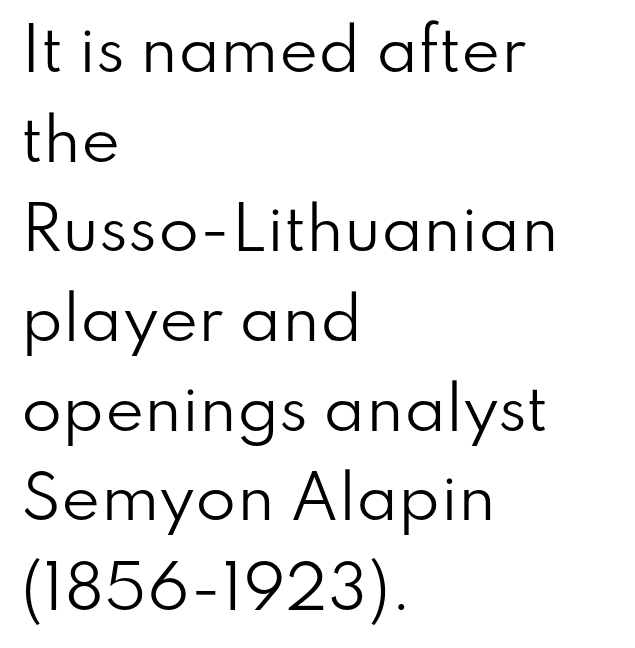
{"serif": "no", "italic": "no", "bold": "no", "weight": "regular", "width": "normal", "stroke_contrast": "low", "x_height": "small", "monospaced": "no", "underline": "no", "align": "left", "line_spacing": "normal", "line_spacing_ratio": 1.52, "letter_spacing": "normal", "letter_spacing_em": 0.0, "glyph_px": 59}
